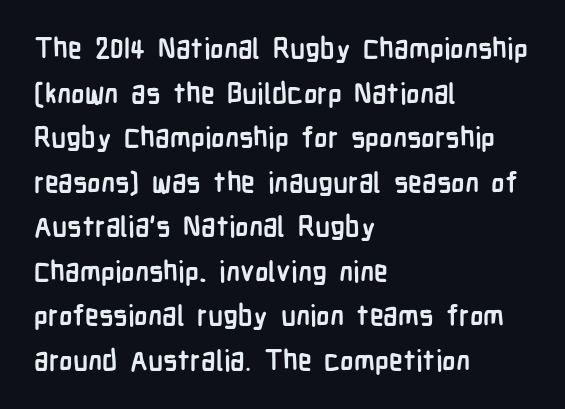
{"serif": "no", "italic": "no", "bold": "yes", "weight": "semibold", "width": "condensed", "stroke_contrast": "low", "x_height": "medium", "monospaced": "no", "underline": "no", "align": "left", "line_spacing": "normal", "line_spacing_ratio": 1.59, "letter_spacing": "normal", "letter_spacing_em": 0.0, "glyph_px": 28}
